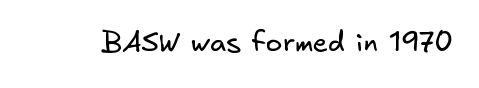
Nobody drew a line under any word here. What stands out about the letter spacing? Nothing — it is the standard amount. Typographically, this falls in the sans-serif category. Stems and bowls with no extra thickness — not bold.
